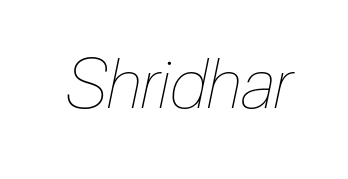
{"italic": "yes", "lean": "right", "slant_degrees": 12, "bold": "no", "weight": "thin", "width": "condensed", "stroke_contrast": "low", "x_height": "medium", "monospaced": "no", "underline": "no", "letter_spacing": "normal", "letter_spacing_em": 0.0, "glyph_px": 68}
